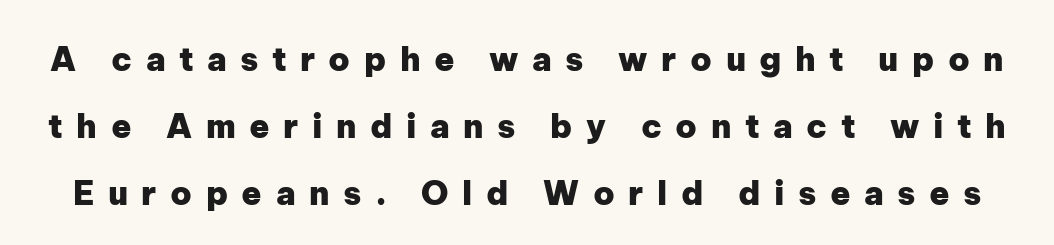
You could not count columns in this text — the font is proportionally spaced. What's the leading like? Stretched, with rows far apart. Nobody drew a line under any word here. The tracking jumps out immediately: characters are airy and widely separated.
